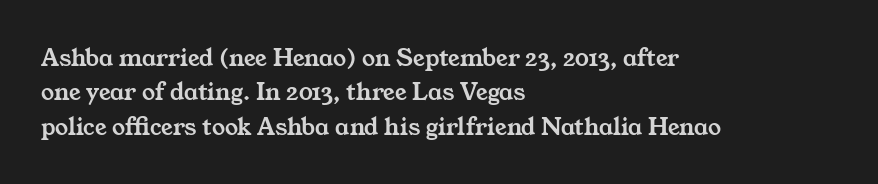
This rendering features lettering with no underline. Tracking here is standard; glyphs follow each other at the usual distance. The paragraph has a hard left edge and a soft right edge. Quick note: interline space is typical.
